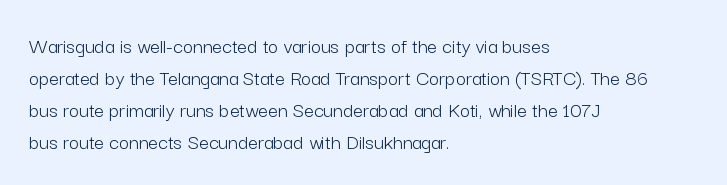
The image shows 22 px text type, upright; set left-aligned, normal line spacing (1.45x), normal letter spacing, not underlined.
